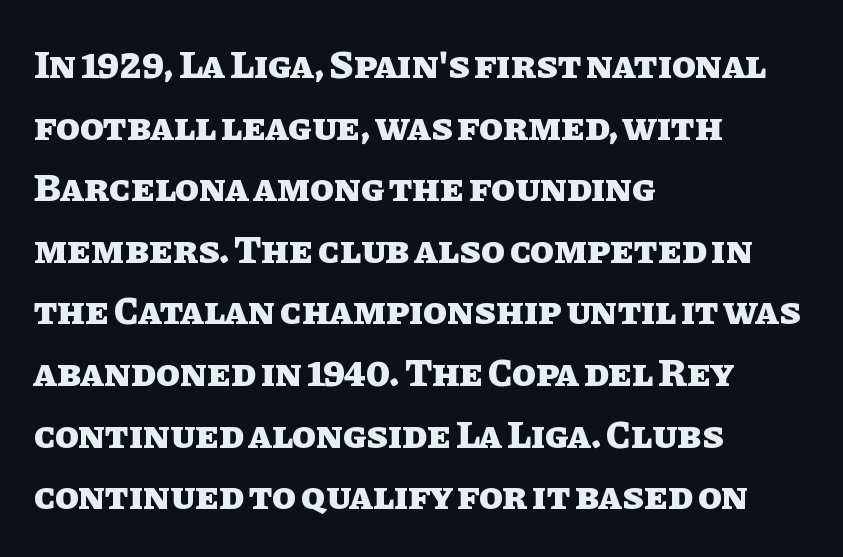
Q: Is the text bold? A: Yes.
Q: Is the text italic (slanted)? A: No, it is upright.
Q: Is the text underlined? A: No.
Q: How is the paragraph aligned? A: Left-aligned.
Q: Is the spacing between letters normal or unusually wide? A: Normal.
Q: Is the spacing between lines tight, normal or loose? A: Normal.
Q: Width (condensed, normal, or wide)? A: Normal.
Q: Stroke contrast? A: Low.
Q: x-height? A: Large.
Q: Monospaced? A: No.
